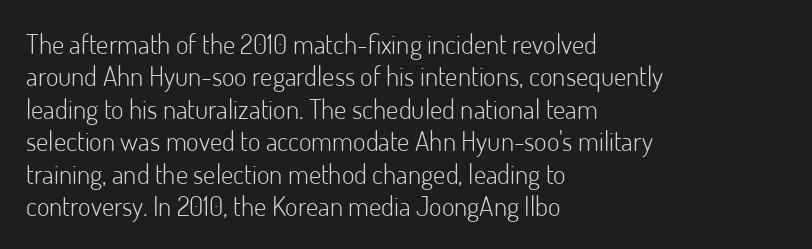
Q: Is the text bold? A: No.
Q: Is the text italic (slanted)? A: No, it is upright.
Q: Is the text underlined? A: No.
Q: How is the paragraph aligned? A: Left-aligned.
Q: Is the spacing between letters normal or unusually wide? A: Normal.
